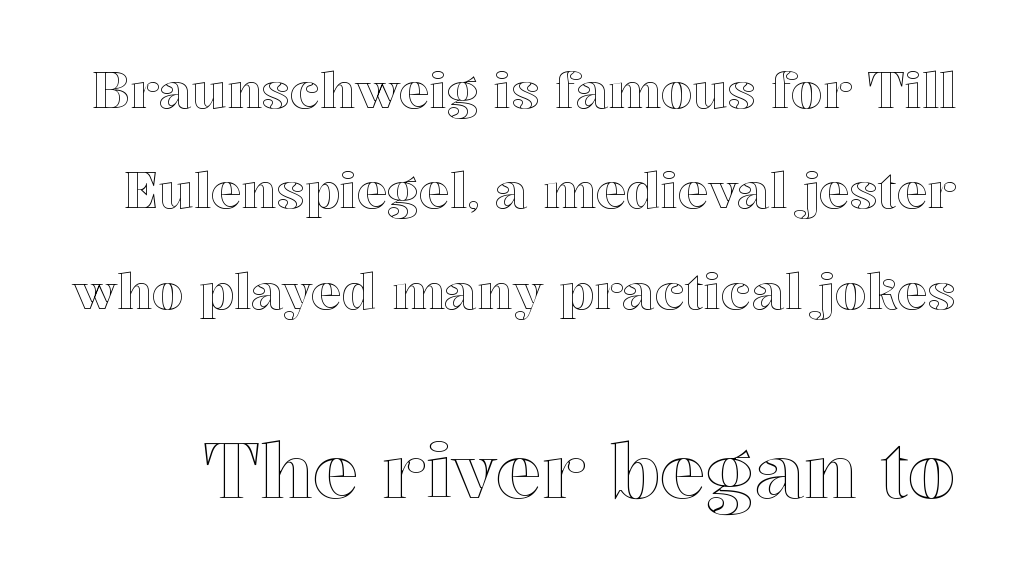
The type is set solid horizontally, with unmodified tracking. Each letter keeps its own natural width here, so spacing adapts to shape. Airy leading. The more generous point size was reserved for the lower chunk. Any mark beneath the type? The region is blank. Every stem runs plumb, perpendicular to the baseline.
